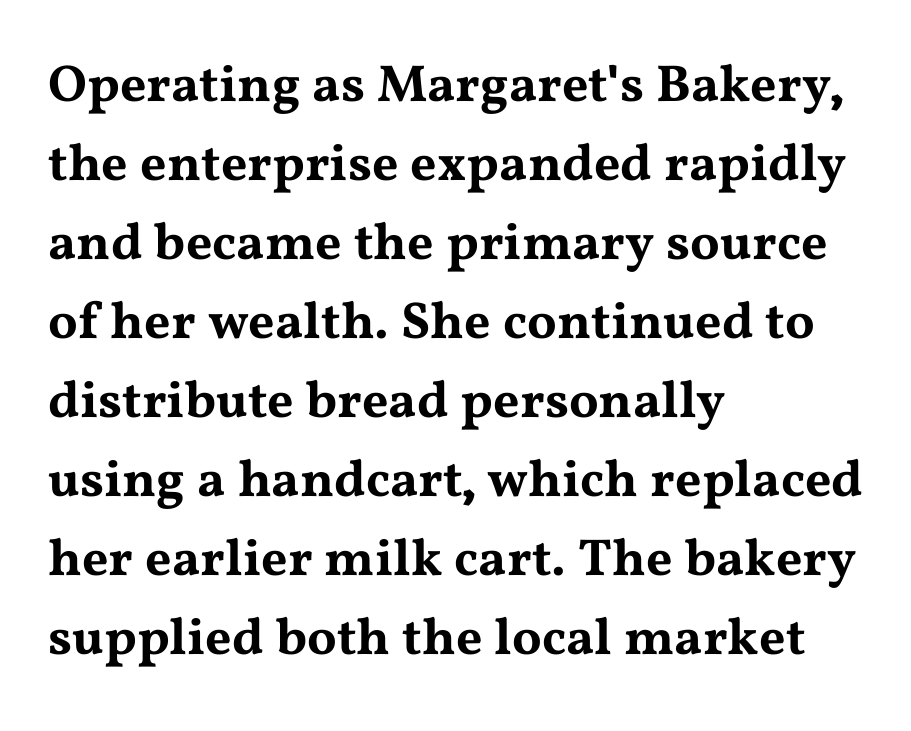
Q: Is the text italic (slanted)? A: No, it is upright.
Q: Is the typeface a serif or a sans-serif typeface? A: Serif.
Q: Is the text underlined? A: No.
Q: How is the paragraph aligned? A: Left-aligned.
Q: Is the spacing between letters normal or unusually wide? A: Normal.
Q: Is the spacing between lines tight, normal or loose? A: Normal.
Q: Width (condensed, normal, or wide)? A: Wide.
Q: Stroke contrast? A: Medium.
Q: x-height? A: Medium.
Q: Monospaced? A: No.
